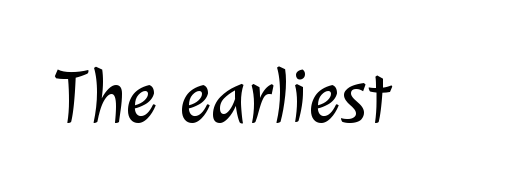
{"serif": "no", "bold": "no", "weight": "light", "width": "normal", "stroke_contrast": "low", "x_height": "medium", "monospaced": "no", "underline": "no", "letter_spacing": "normal", "letter_spacing_em": 0.0, "glyph_px": 76}
